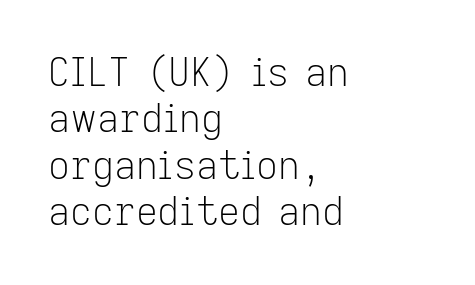
Q: Is the text bold? A: No.
Q: Is the text italic (slanted)? A: No, it is upright.
Q: Is the typeface a serif or a sans-serif typeface? A: Sans-serif.
Q: Is the text underlined? A: No.
Q: How is the paragraph aligned? A: Left-aligned.
Q: Is the spacing between letters normal or unusually wide? A: Normal.
Q: Width (condensed, normal, or wide)? A: Normal.
Q: Stroke contrast? A: Low.
Q: x-height? A: Medium.
Q: Monospaced? A: No.
